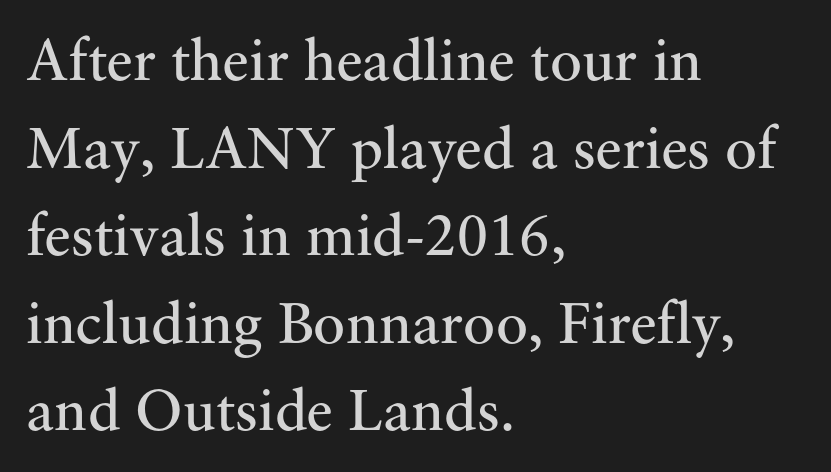
The letters stand upright; this is a roman face. I'd call this a serif setting — the letters wear small feet. The paragraph shown leans on its left margin. Spacing verdict: proportional, widths tailored to each character.
